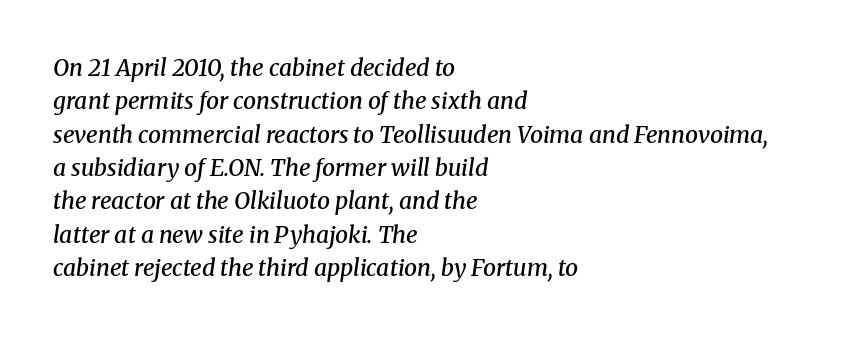
Observe the ordinary spacing: letters are neighbours, not strangers. The space between consecutive lines is moderate. The compositor pushed each line to the left boundary. Is the type bold? Partly — it's a semibold, heavier than regular but not fully bold. The rendering applies a slant to the glyphs. Nobody drew a line under any word here.
